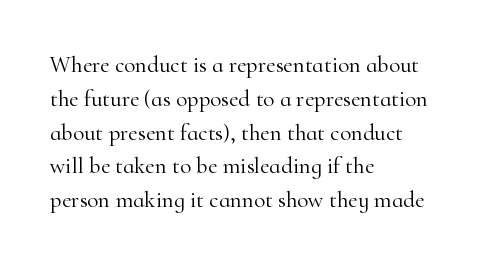
Just letters on the line, the space beneath them empty. Evenly set lines give the paragraph a standard silhouette. Heft: none added — not bold. Notice how the passage keeps a crisp vertical edge on the left only. No extra tracking has been applied to these lines. A roman cut, with each character standing at attention.
